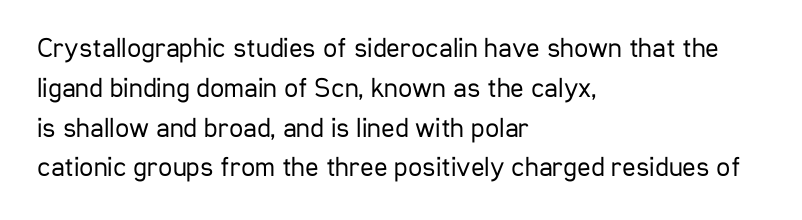
The type is set solid horizontally, with unmodified tracking. Think of a printed novel: that variable character pitch is what you see here. Summary of vertical rhythm: regular, with standard interline spacing. The passage shown is typeset with a sans-serif family.
